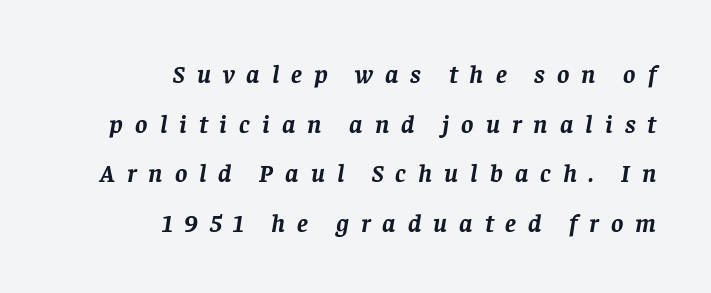
The image shows 26 px bold type, italic (leaning right); set right-aligned, loose line spacing (1.91x), unusually wide letter spacing (+0.46 em), not underlined.
